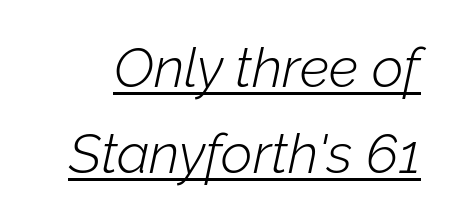
Q: Is the text bold? A: No.
Q: Is the text italic (slanted)? A: Yes, it leans right by about 12 degrees.
Q: Is the text underlined? A: Yes.
Q: Is the spacing between letters normal or unusually wide? A: Normal.
Q: Is the spacing between lines tight, normal or loose? A: Normal.
Q: Width (condensed, normal, or wide)? A: Normal.
Q: Stroke contrast? A: Low.
Q: x-height? A: Medium.
Q: Monospaced? A: No.
